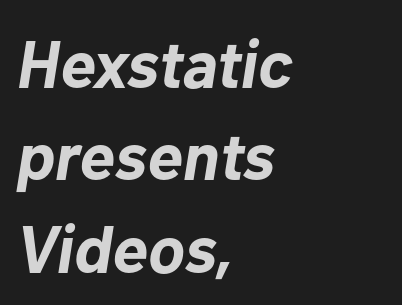
Q: Is the text bold? A: Yes.
Q: Is the text italic (slanted)? A: Yes, it leans right by about 10 degrees.
Q: Is the text underlined? A: No.
Q: How is the paragraph aligned? A: Left-aligned.
Q: Is the spacing between letters normal or unusually wide? A: Normal.
Q: Is the spacing between lines tight, normal or loose? A: Normal.
Q: Width (condensed, normal, or wide)? A: Normal.
Q: Stroke contrast? A: Low.
Q: x-height? A: Medium.
Q: Monospaced? A: No.
